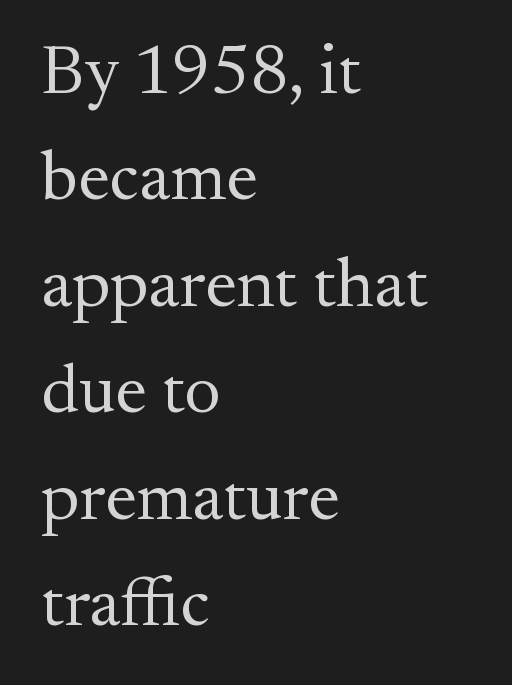
Q: Is the text bold? A: No.
Q: Is the text italic (slanted)? A: No, it is upright.
Q: Is the typeface a serif or a sans-serif typeface? A: Serif.
Q: Is the text underlined? A: No.
Q: How is the paragraph aligned? A: Left-aligned.
Q: Is the spacing between letters normal or unusually wide? A: Normal.
Q: Is the spacing between lines tight, normal or loose? A: Normal.
Q: Width (condensed, normal, or wide)? A: Normal.
Q: Stroke contrast? A: Medium.
Q: x-height? A: Small.
Q: Monospaced? A: No.
